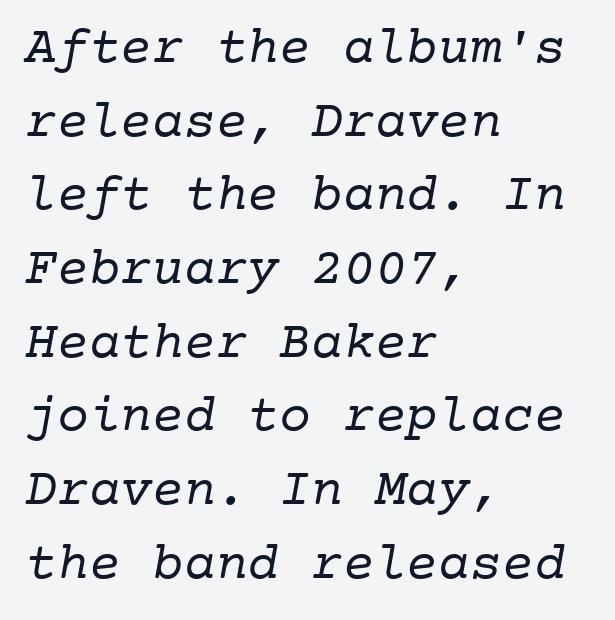
The image shows 53 px regular-weight serif type, monospaced; set left-aligned, normal line spacing (1.39x), normal letter spacing, not underlined; low stroke contrast and a medium x-height.
